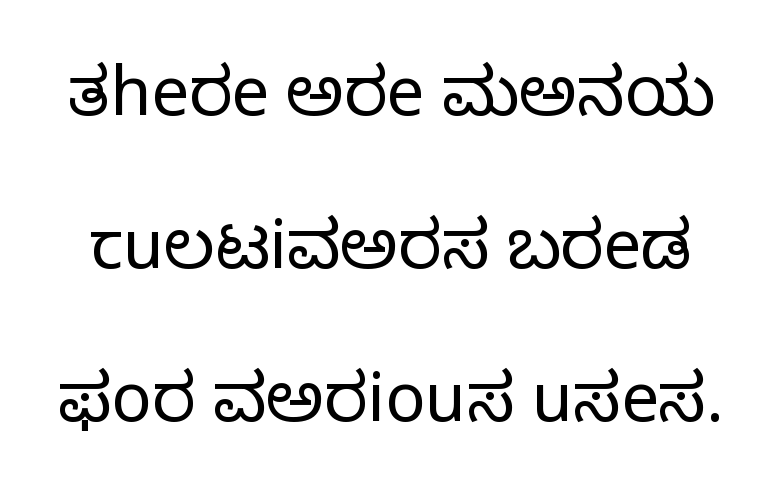
Q: Is the text bold? A: No.
Q: Is the text italic (slanted)? A: No, it is upright.
Q: Is the typeface a serif or a sans-serif typeface? A: Sans-serif.
Q: Is the text underlined? A: No.
Q: Is the spacing between letters normal or unusually wide? A: Normal.
Q: Is the spacing between lines tight, normal or loose? A: Loose.
Q: Width (condensed, normal, or wide)? A: Normal.
Q: Stroke contrast? A: Low.
Q: x-height? A: Medium.
Q: Monospaced? A: No.
